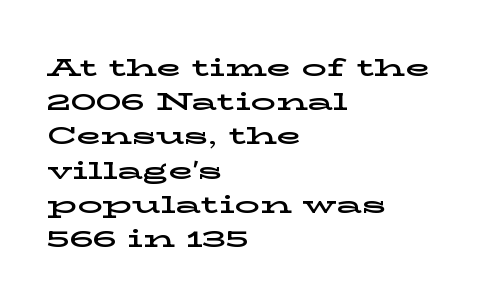
Q: Is the text italic (slanted)? A: No, it is upright.
Q: Is the text underlined? A: No.
Q: How is the paragraph aligned? A: Left-aligned.
Q: Is the spacing between letters normal or unusually wide? A: Normal.
Q: Is the spacing between lines tight, normal or loose? A: Normal.
